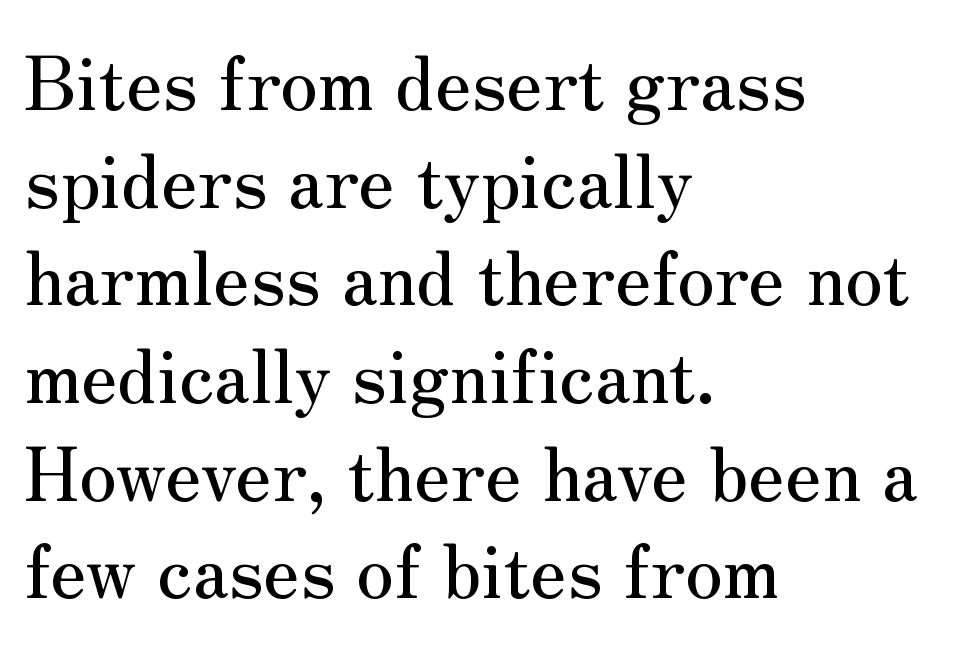
{"serif": "yes", "italic": "no", "width": "normal", "stroke_contrast": "medium", "x_height": "small", "monospaced": "no", "underline": "no", "align": "left", "line_spacing": "normal", "line_spacing_ratio": 1.32, "letter_spacing": "normal", "letter_spacing_em": 0.0, "glyph_px": 74}
